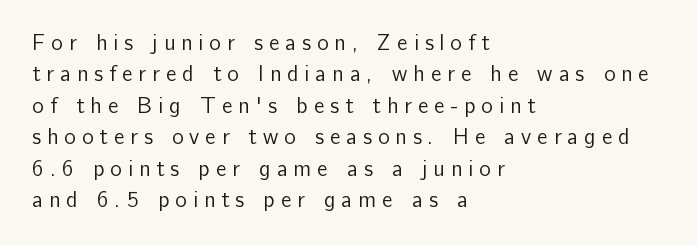
{"italic": "no", "bold": "no", "underline": "no", "align": "left", "line_spacing": "normal", "line_spacing_ratio": 1.43, "letter_spacing": "wide", "letter_spacing_em": 0.27, "glyph_px": 22}
